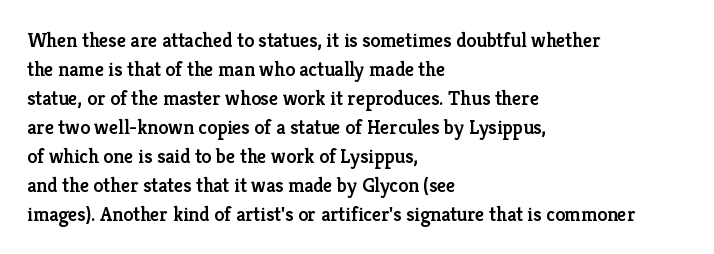
The image shows 20 px text type, upright; set left-aligned, normal line spacing (1.45x), normal letter spacing, not underlined.
